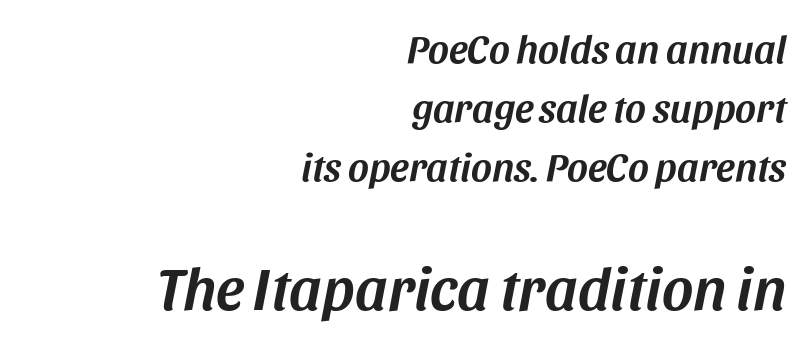
{"italic": "yes", "lean": "right", "slant_degrees": 11, "width": "normal", "stroke_contrast": "medium", "x_height": "large", "monospaced": "no", "underline": "no", "align": "right", "line_spacing": "normal", "line_spacing_ratio": 1.48, "letter_spacing": "normal", "letter_spacing_em": 0.0, "larger_block": "second", "size_ratio": 1.5, "glyph_px": 60}
